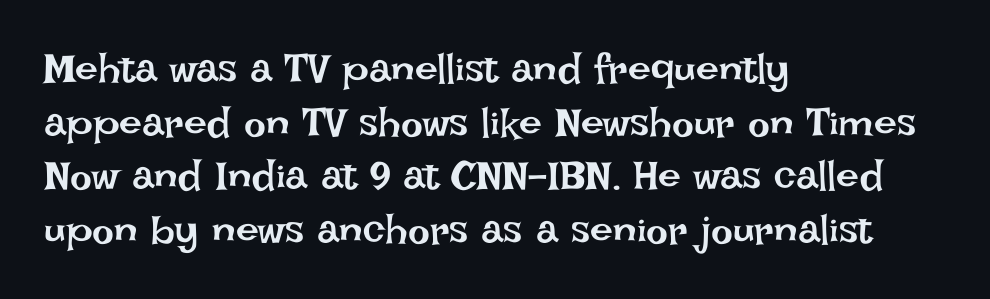
The image shows 41 px regular-weight type, upright; set left-aligned, normal line spacing (1.31x), normal letter spacing, not underlined; low stroke contrast and a large x-height.
